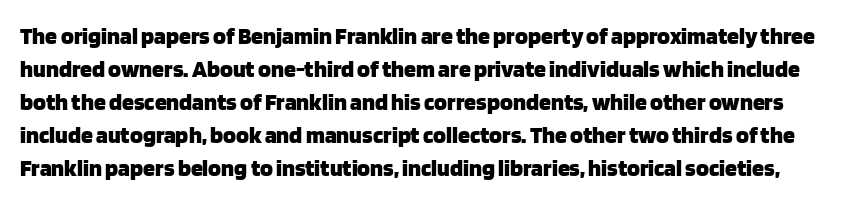
The image shows 24 px bold type, upright; set normal line spacing (1.38x), normal letter spacing, not underlined.
